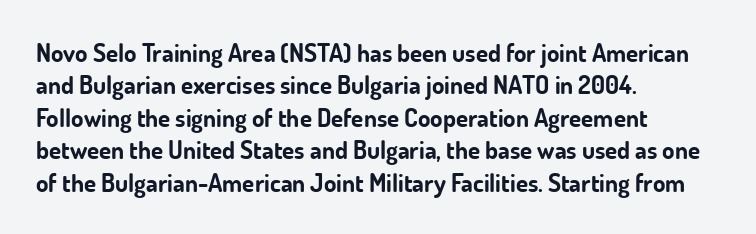
Q: Is the text bold? A: Yes.
Q: Is the text italic (slanted)? A: No, it is upright.
Q: Is the text underlined? A: No.
Q: How is the paragraph aligned? A: Left-aligned.
Q: Is the spacing between letters normal or unusually wide? A: Normal.
Q: Is the spacing between lines tight, normal or loose? A: Normal.
